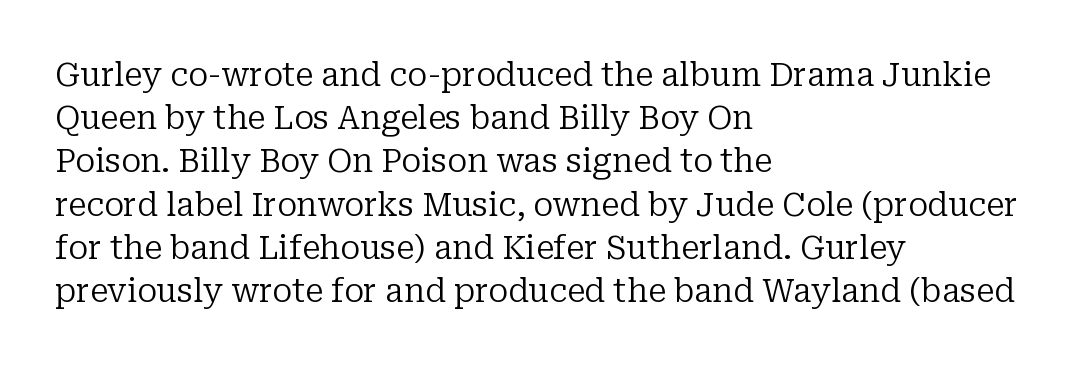
{"serif": "yes", "italic": "no", "bold": "no", "weight": "regular", "width": "normal", "stroke_contrast": "low", "x_height": "medium", "monospaced": "no", "underline": "no", "align": "left", "line_spacing": "normal", "line_spacing_ratio": 1.31, "letter_spacing": "normal", "letter_spacing_em": 0.0, "glyph_px": 33}
